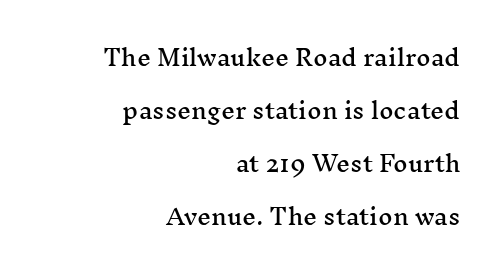
{"italic": "no", "underline": "no", "align": "right", "line_spacing": "loose", "line_spacing_ratio": 2.41, "letter_spacing": "normal", "letter_spacing_em": 0.0, "glyph_px": 22}
